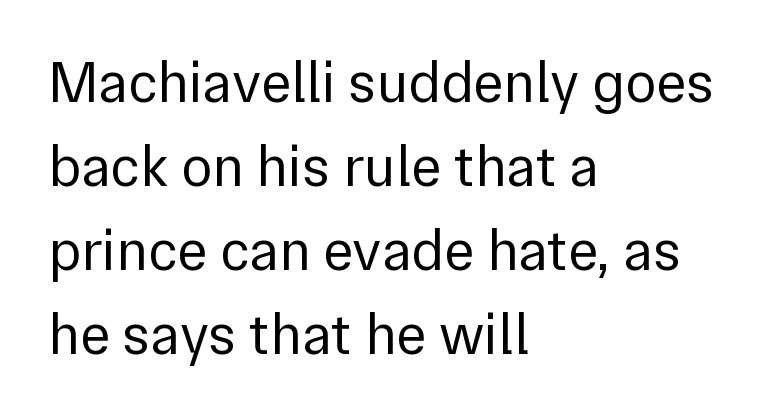
Q: Is the text bold? A: No.
Q: Is the text italic (slanted)? A: No, it is upright.
Q: Is the typeface a serif or a sans-serif typeface? A: Sans-serif.
Q: Is the text underlined? A: No.
Q: How is the paragraph aligned? A: Left-aligned.
Q: Is the spacing between letters normal or unusually wide? A: Normal.
Q: Is the spacing between lines tight, normal or loose? A: Normal.
Q: Width (condensed, normal, or wide)? A: Normal.
Q: x-height? A: Medium.
Q: Monospaced? A: No.
